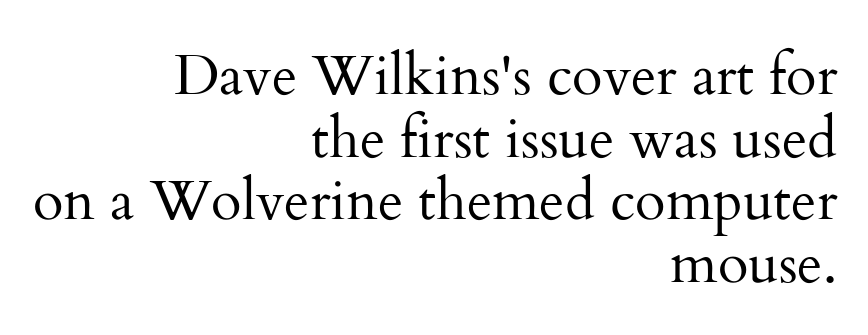
{"serif": "yes", "italic": "no", "bold": "no", "weight": "regular", "width": "normal", "stroke_contrast": "medium", "x_height": "small", "monospaced": "no", "underline": "no", "align": "right", "line_spacing": "tight", "line_spacing_ratio": 1.12, "letter_spacing": "normal", "letter_spacing_em": 0.0, "glyph_px": 56}
